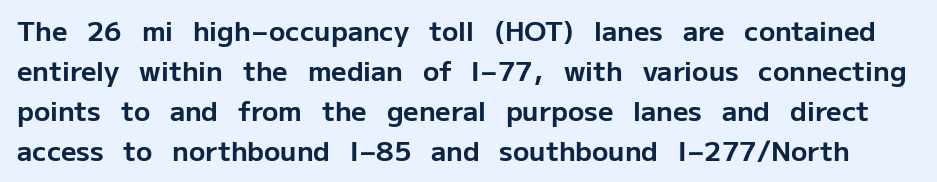
Q: Is the text bold? A: Yes.
Q: Is the text italic (slanted)? A: No, it is upright.
Q: Is the text underlined? A: No.
Q: Is the spacing between letters normal or unusually wide? A: Normal.
Q: Is the spacing between lines tight, normal or loose? A: Normal.
